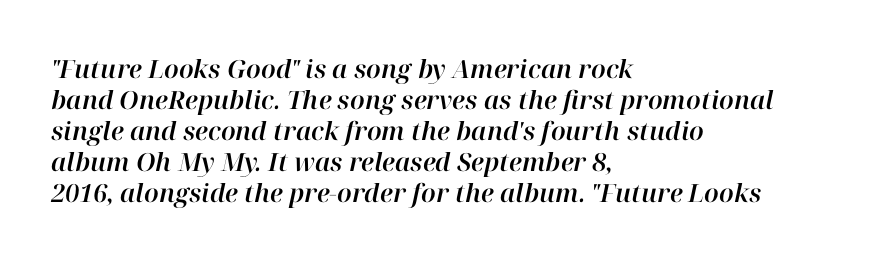
Q: Is the text italic (slanted)? A: Yes, it leans right by about 12 degrees.
Q: Is the text underlined? A: No.
Q: How is the paragraph aligned? A: Left-aligned.
Q: Is the spacing between letters normal or unusually wide? A: Normal.
